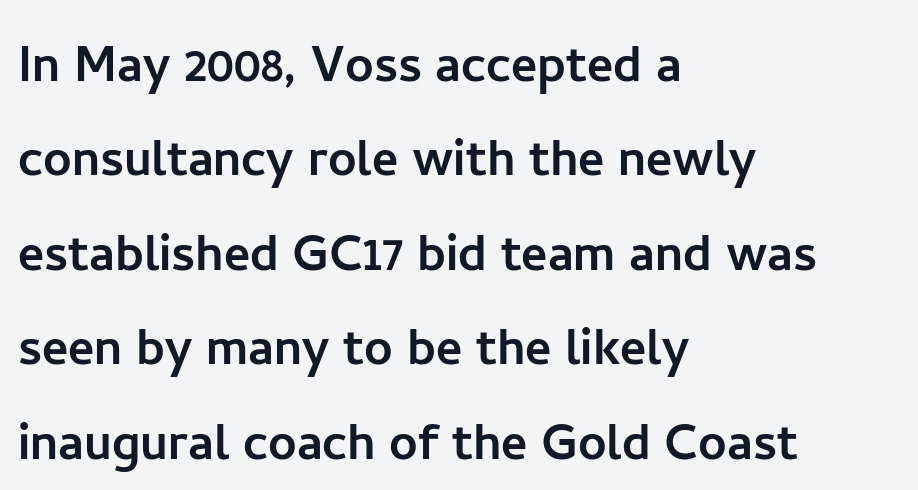
{"serif": "no", "italic": "no", "width": "normal", "stroke_contrast": "low", "x_height": "medium", "monospaced": "no", "underline": "no", "align": "left", "line_spacing": "normal", "line_spacing_ratio": 1.5, "letter_spacing": "normal", "letter_spacing_em": 0.0, "glyph_px": 63}
